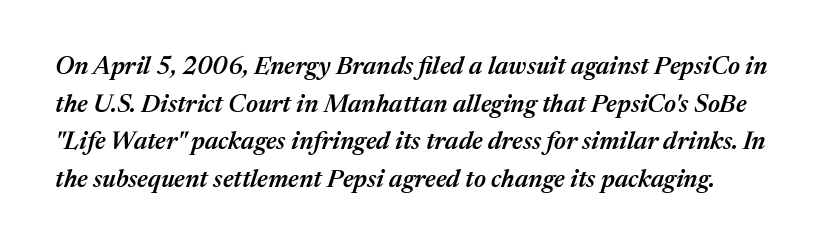
These words are printed semibold, heavier than regular yet not bold. Letter spacing: default. Style check: oblique. If you measured baseline to baseline, you'd find a middling distance. Underline: absent.
